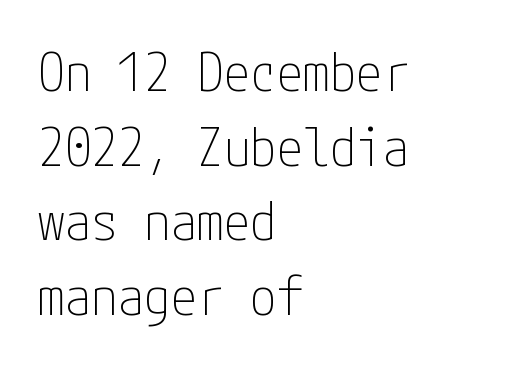
Whoever set this chose a conventional vertical rhythm. Each row of text sits above clean, open space. Line starts are locked; line ends wander. The glyphs in this specimen are sans serif. You can tell it's not italic because the verticals are truly vertical.
